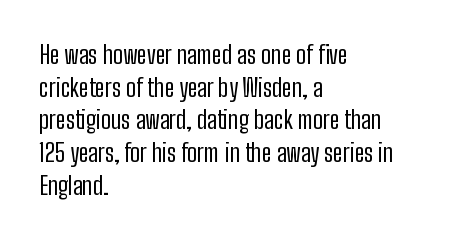
What's the leading like? Ordinary, nothing unusual. The passage shown has conventional tracking throughout. The typography opts for an upright posture over an oblique one. The passage is arranged the way most books set body copy — flush left.
